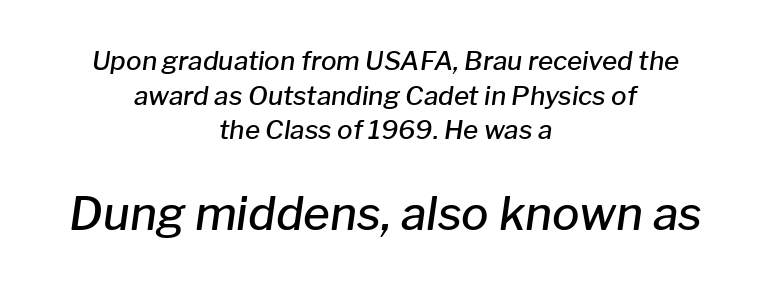
The image shows 46 px semibold type, italic (leaning right); set centered, normal line spacing (1.33x), normal letter spacing, not underlined; the second (bottom) block is 1.77x larger; low stroke contrast and a medium x-height.
